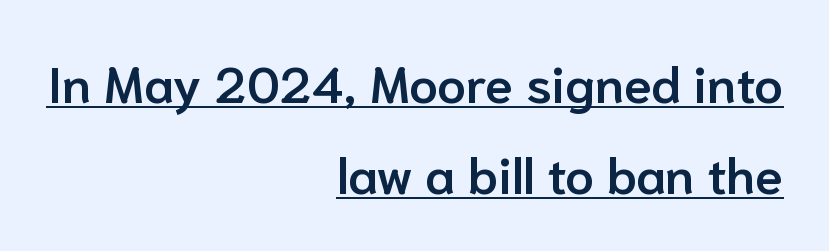
{"serif": "no", "italic": "no", "bold": "semi", "weight": "semibold", "width": "normal", "stroke_contrast": "low", "x_height": "medium", "monospaced": "no", "underline": "yes", "align": "right", "line_spacing_ratio": 1.79, "letter_spacing": "normal", "letter_spacing_em": 0.0, "glyph_px": 51}
